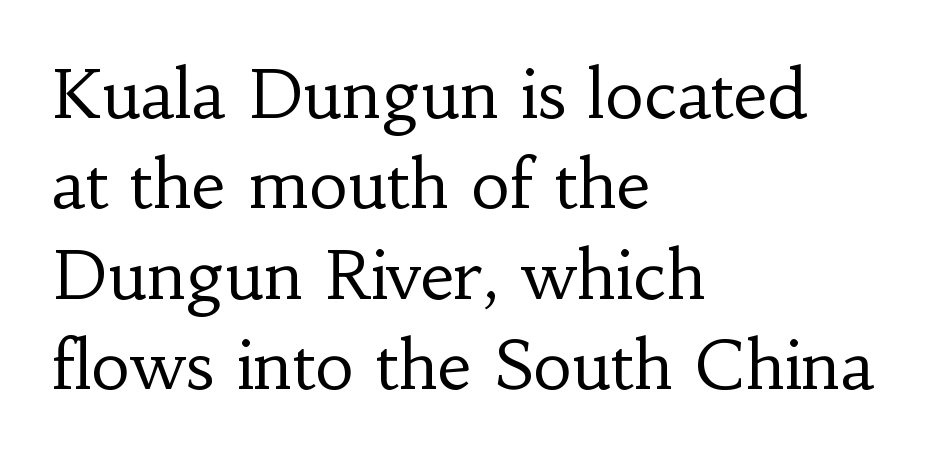
{"serif": "yes", "italic": "no", "bold": "no", "weight": "regular", "width": "normal", "stroke_contrast": "low", "x_height": "small", "monospaced": "no", "underline": "no", "align": "left", "line_spacing": "normal", "line_spacing_ratio": 1.35, "letter_spacing": "normal", "letter_spacing_em": 0.0, "glyph_px": 67}
